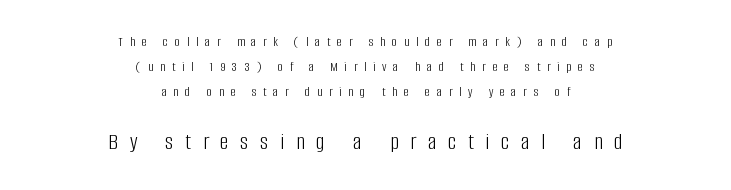
{"italic": "no", "bold": "no", "underline": "no", "align": "center", "line_spacing_ratio": 1.78, "letter_spacing": "wide", "letter_spacing_em": 0.49, "larger_block": "second", "size_ratio": 1.71, "glyph_px": 24}
